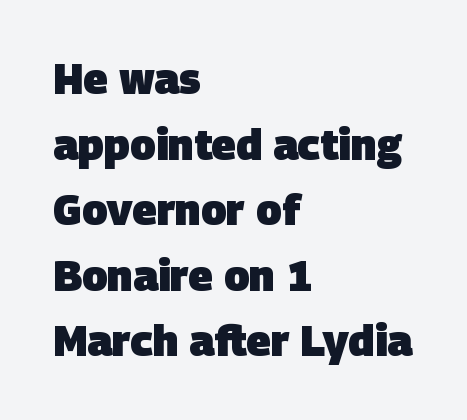
Q: Is the text bold? A: Yes.
Q: Is the typeface a serif or a sans-serif typeface? A: Sans-serif.
Q: Is the text underlined? A: No.
Q: How is the paragraph aligned? A: Left-aligned.
Q: Is the spacing between letters normal or unusually wide? A: Normal.
Q: Is the spacing between lines tight, normal or loose? A: Normal.
Q: Width (condensed, normal, or wide)? A: Normal.
Q: Stroke contrast? A: Low.
Q: x-height? A: Large.
Q: Monospaced? A: No.
